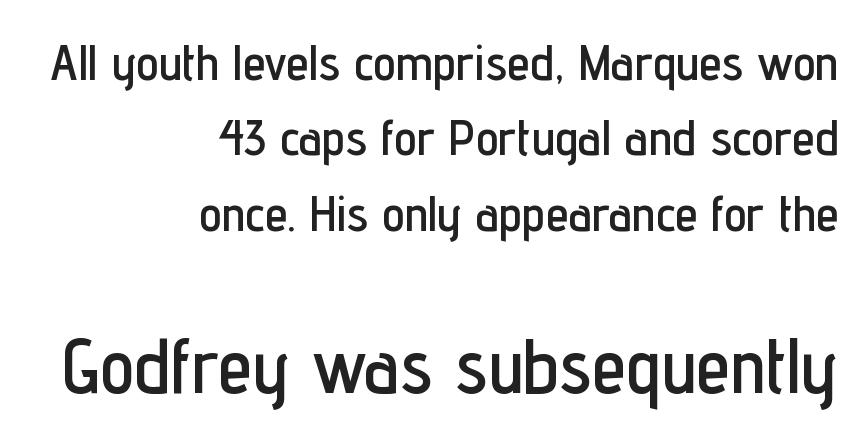
{"serif": "no", "italic": "no", "width": "condensed", "stroke_contrast": "low", "x_height": "medium", "monospaced": "no", "underline": "no", "align": "right", "line_spacing": "normal", "line_spacing_ratio": 1.48, "letter_spacing": "normal", "letter_spacing_em": 0.0, "larger_block": "second", "size_ratio": 1.51, "glyph_px": 77}
